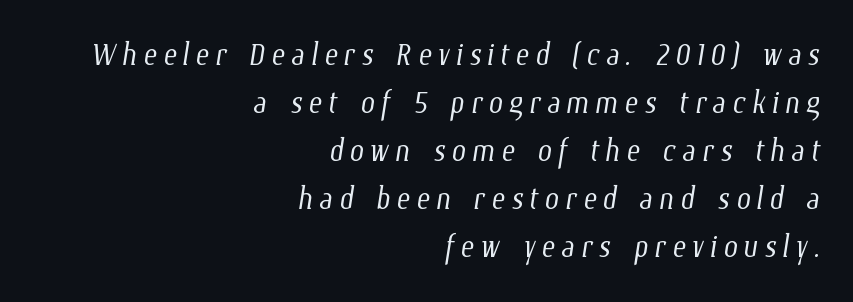
Here the designer chose a conventional face with non-uniform glyph widths. Letters rest on an invisible, unmarked baseline. This rendering uses right alignment, leaving the left contour irregular. The characters are drawn with everyday or finer stroke widths.
